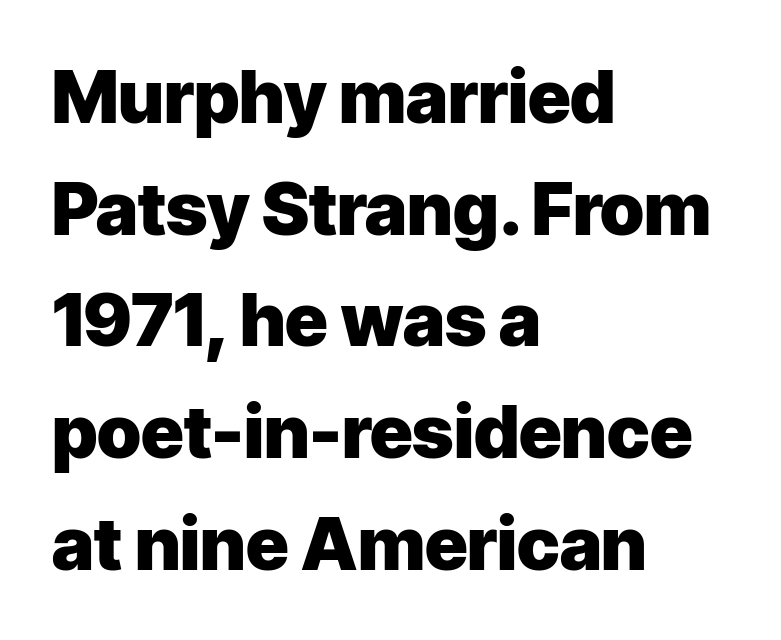
The image shows 73 px heavy sans-serif type, upright; set left-aligned, normal line spacing (1.53x), normal letter spacing, not underlined; low stroke contrast and a medium x-height.
